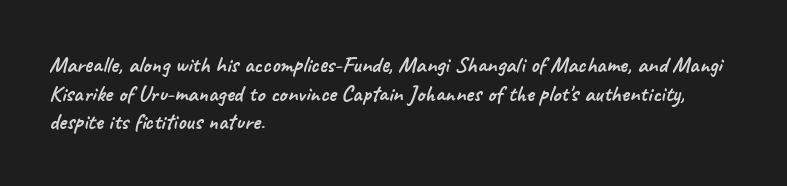
{"underline": "no", "align": "left", "line_spacing": "normal", "line_spacing_ratio": 1.25, "letter_spacing": "normal", "letter_spacing_em": 0.0, "glyph_px": 23}
